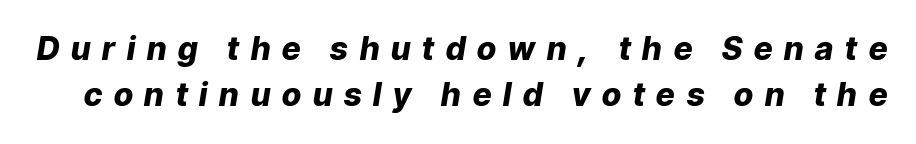
Q: Is the text bold? A: Yes.
Q: Is the text italic (slanted)? A: Yes, it leans right by about 9 degrees.
Q: Is the text underlined? A: No.
Q: Is the spacing between letters normal or unusually wide? A: Unusually wide.
Q: Is the spacing between lines tight, normal or loose? A: Normal.
Q: Width (condensed, normal, or wide)? A: Normal.
Q: Stroke contrast? A: Low.
Q: x-height? A: Medium.
Q: Monospaced? A: No.
